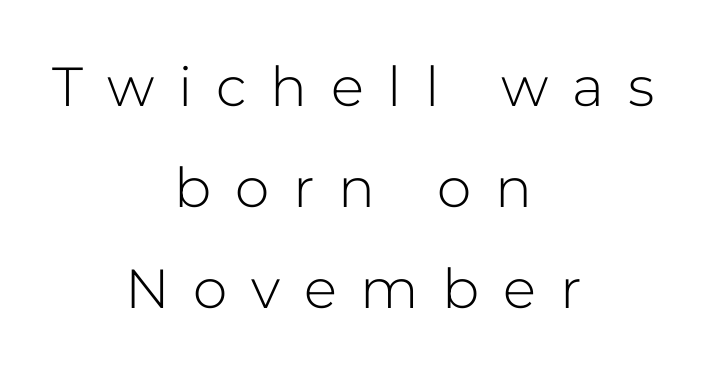
{"serif": "no", "italic": "no", "bold": "no", "weight": "light", "width": "normal", "stroke_contrast": "low", "x_height": "medium", "monospaced": "no", "underline": "no", "align": "center", "line_spacing_ratio": 1.84, "letter_spacing": "wide", "letter_spacing_em": 0.43, "glyph_px": 55}
